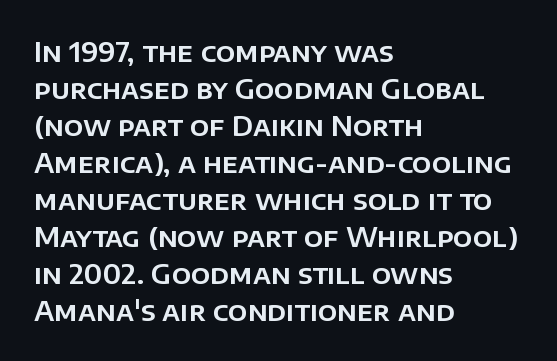
The image shows 27 px text type, upright; set left-aligned, normal line spacing (1.37x), normal letter spacing, not underlined.
